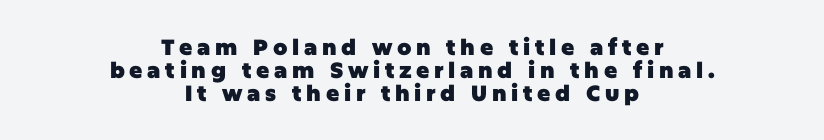
{"italic": "no", "bold": "yes", "underline": "no", "align": "center", "line_spacing": "tight", "line_spacing_ratio": 1.04, "letter_spacing": "wide", "letter_spacing_em": 0.21, "glyph_px": 22}
